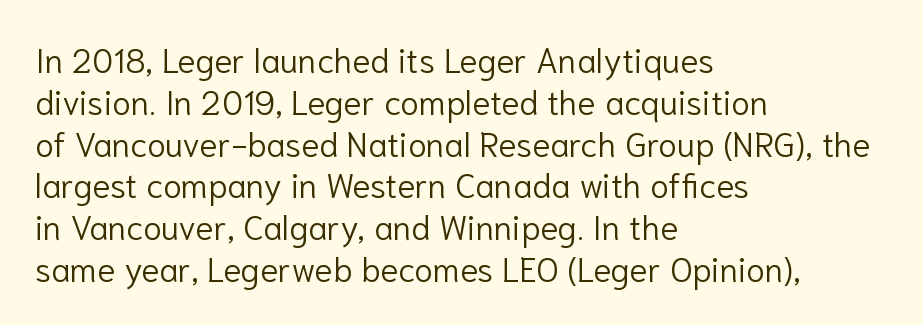
The image shows 34 px light sans-serif type, upright; set left-aligned, line spacing 1.23x, normal letter spacing, not underlined; low stroke contrast and a medium x-height.
